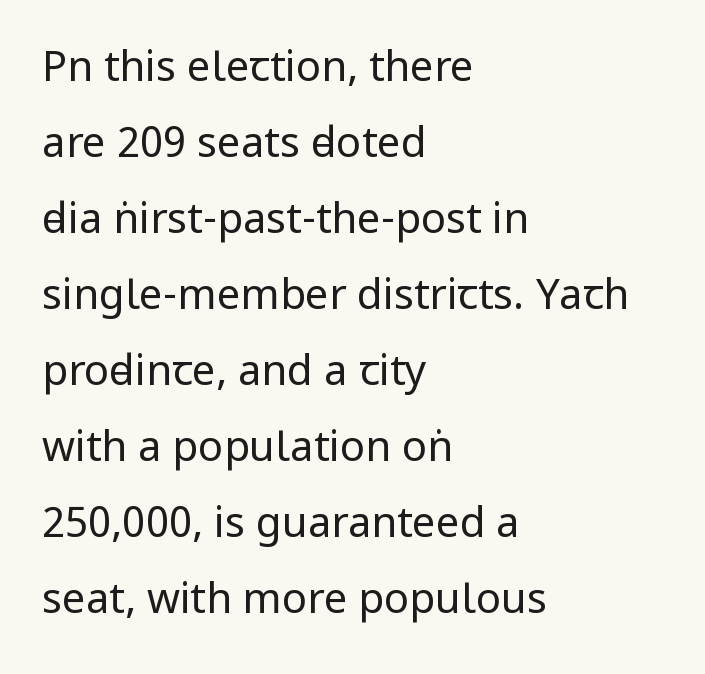
{"serif": "no", "italic": "no", "bold": "no", "weight": "regular", "width": "condensed", "stroke_contrast": "low", "x_height": "large", "monospaced": "no", "underline": "no", "align": "left", "line_spacing_ratio": 1.81, "letter_spacing": "normal", "letter_spacing_em": 0.0, "glyph_px": 42}
